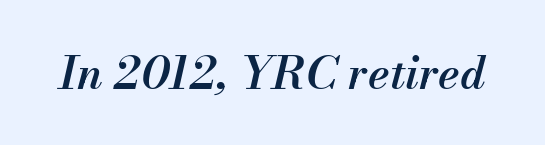
The image shows 45 px semibold type, italic (leaning right); set normal letter spacing, not underlined; medium stroke contrast and a small x-height.
